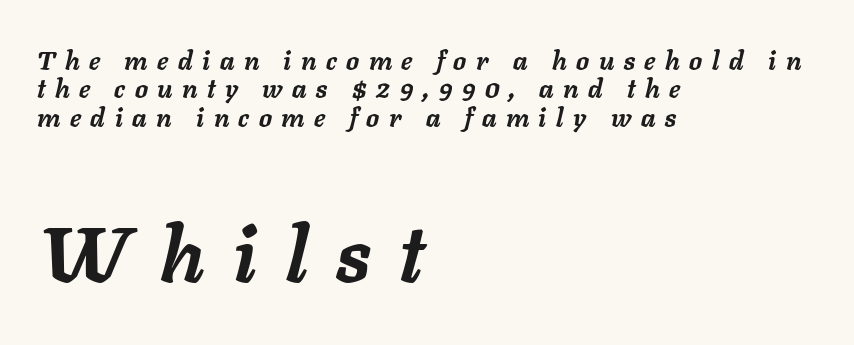
Q: Is the text bold? A: Yes.
Q: Is the text italic (slanted)? A: Yes, it leans right by about 11 degrees.
Q: Is the text underlined? A: No.
Q: How is the paragraph aligned? A: Left-aligned.
Q: Is the spacing between letters normal or unusually wide? A: Unusually wide.
Q: Is the spacing between lines tight, normal or loose? A: Tight.
Q: Which block of text is set in a larger size, the first (top) or the second (bottom)? A: The second (bottom) one.
Q: Width (condensed, normal, or wide)? A: Normal.
Q: Stroke contrast? A: Low.
Q: x-height? A: Medium.
Q: Monospaced? A: No.
